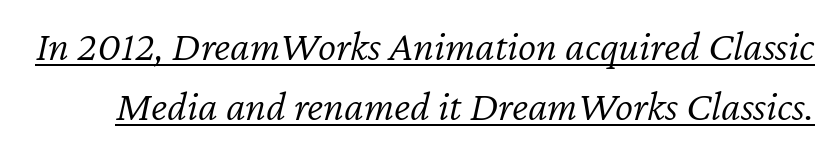
Q: Is the text bold? A: No.
Q: Is the text italic (slanted)? A: Yes, it leans right by about 12 degrees.
Q: Is the text underlined? A: Yes.
Q: Is the spacing between letters normal or unusually wide? A: Normal.
Q: Is the spacing between lines tight, normal or loose? A: Normal.
Q: Width (condensed, normal, or wide)? A: Normal.
Q: Stroke contrast? A: Low.
Q: x-height? A: Medium.
Q: Monospaced? A: No.
